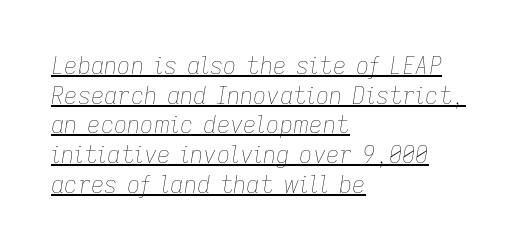
The image shows 23 px text type, italic (leaning right); set left-aligned, normal line spacing (1.29x), normal letter spacing, underlined.
